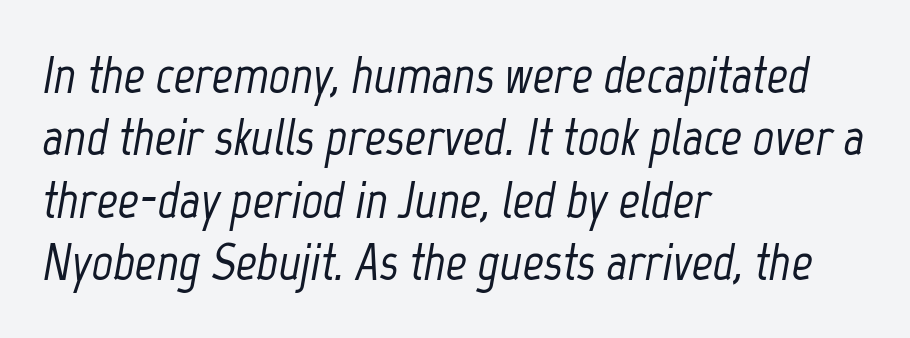
Q: Is the text italic (slanted)? A: Yes, it leans right by about 12 degrees.
Q: Is the text underlined? A: No.
Q: How is the paragraph aligned? A: Left-aligned.
Q: Is the spacing between letters normal or unusually wide? A: Normal.
Q: Width (condensed, normal, or wide)? A: Condensed.
Q: Stroke contrast? A: Low.
Q: x-height? A: Medium.
Q: Monospaced? A: No.
